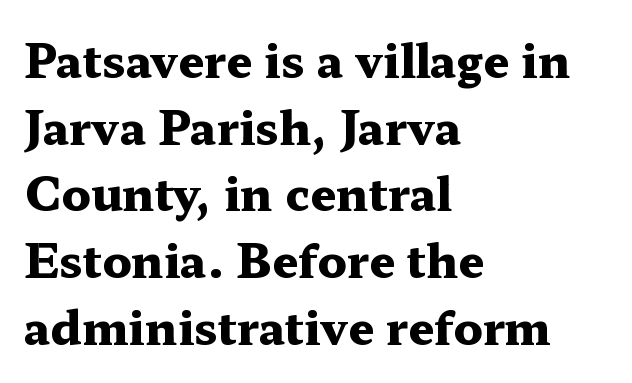
{"serif": "yes", "italic": "no", "bold": "yes", "weight": "heavy", "width": "wide", "stroke_contrast": "medium", "x_height": "medium", "monospaced": "no", "underline": "no", "align": "left", "line_spacing": "normal", "line_spacing_ratio": 1.45, "letter_spacing": "normal", "letter_spacing_em": 0.0, "glyph_px": 46}
